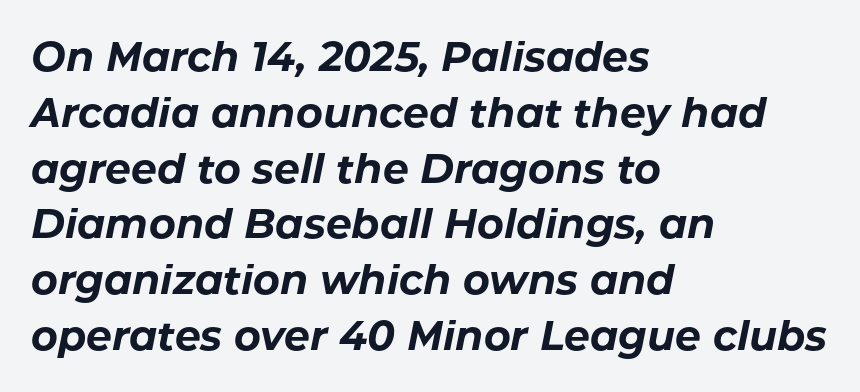
The image shows 41 px bold type, italic (leaning right); set left-aligned, normal line spacing (1.36x), normal letter spacing, not underlined; low stroke contrast and a medium x-height.
